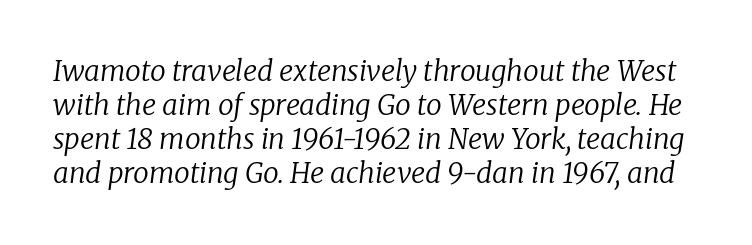
Q: Is the text bold? A: No.
Q: Is the text italic (slanted)? A: Yes, it leans right by about 8 degrees.
Q: Is the typeface a serif or a sans-serif typeface? A: Serif.
Q: Is the text underlined? A: No.
Q: Is the spacing between letters normal or unusually wide? A: Normal.
Q: Width (condensed, normal, or wide)? A: Normal.
Q: Stroke contrast? A: Low.
Q: x-height? A: Medium.
Q: Monospaced? A: No.
